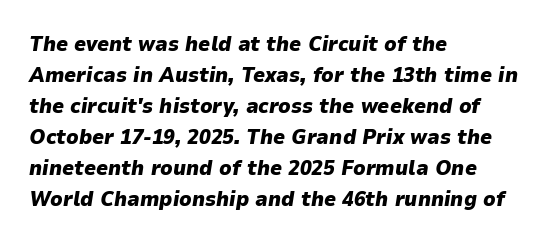
The image shows 21 px bold type, italic (leaning right); set left-aligned, normal line spacing (1.48x), normal letter spacing, not underlined.
